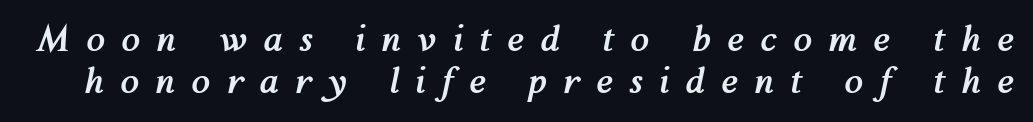
Q: Is the text bold? A: Yes.
Q: Is the text italic (slanted)? A: Yes, it leans right by about 12 degrees.
Q: Is the text underlined? A: No.
Q: Is the spacing between letters normal or unusually wide? A: Unusually wide.
Q: Width (condensed, normal, or wide)? A: Normal.
Q: Stroke contrast? A: Medium.
Q: x-height? A: Medium.
Q: Monospaced? A: No.
